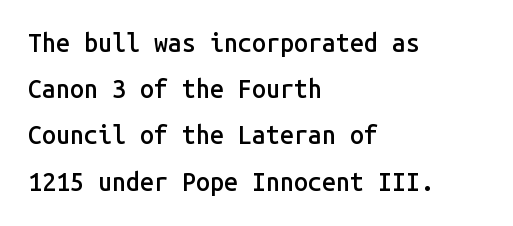
The gap between lines stays unmarked. The lettering holds an erect, upright posture throughout. Line starts are locked; line ends wander. Its strokes are somewhat broadened, the hallmark of semibold type. Between one letter and the next there's only the usual sliver of space.
